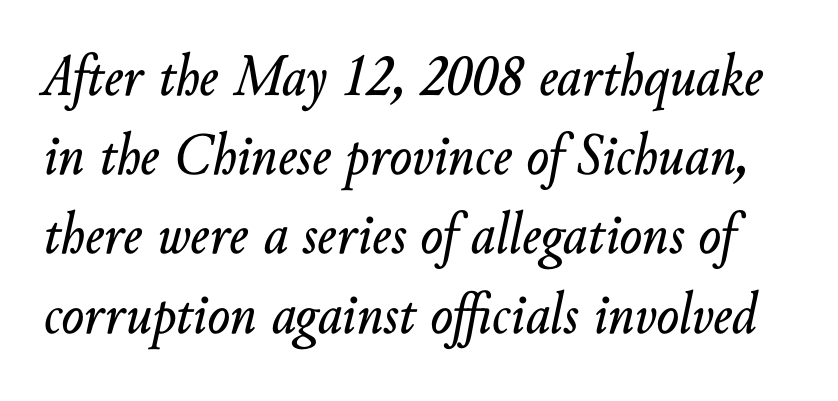
Designer's note — italics engaged. The letterforms sit shoulder to shoulder at normal distance. Line spacing here is normal. The passage shown is not underscored anywhere.
